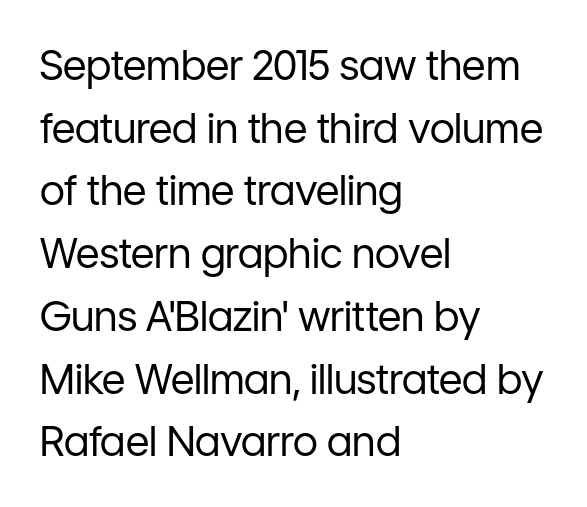
Q: Is the text bold? A: No.
Q: Is the text italic (slanted)? A: No, it is upright.
Q: Is the typeface a serif or a sans-serif typeface? A: Sans-serif.
Q: Is the text underlined? A: No.
Q: How is the paragraph aligned? A: Left-aligned.
Q: Is the spacing between letters normal or unusually wide? A: Normal.
Q: Is the spacing between lines tight, normal or loose? A: Normal.
Q: Width (condensed, normal, or wide)? A: Normal.
Q: Stroke contrast? A: Low.
Q: x-height? A: Medium.
Q: Monospaced? A: No.
